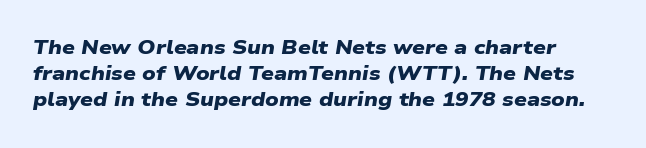
{"bold": "yes", "underline": "no", "line_spacing": "normal", "line_spacing_ratio": 1.31, "letter_spacing": "normal", "letter_spacing_em": 0.0, "glyph_px": 20}
